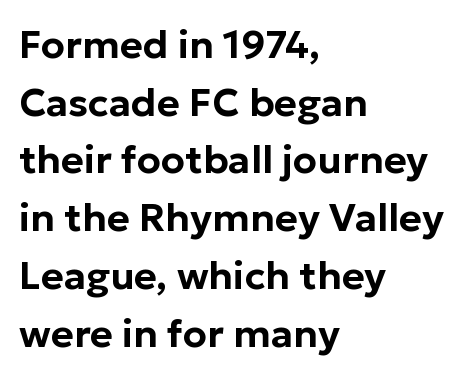
Glyph-to-glyph distance matches everyday printed text. Upright lettering throughout. Vertically, the passage feels balanced, rows spaced as you'd expect. Quick note: underline off. These lines are rendered in a variable-pitch font.
